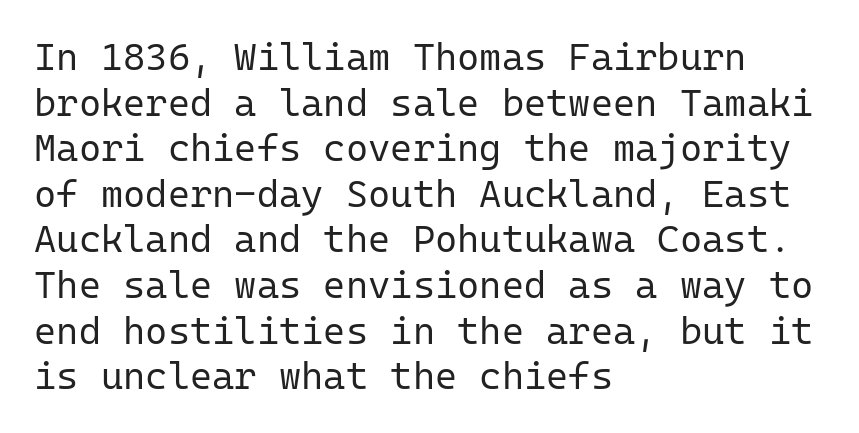
Q: Is the text bold? A: No.
Q: Is the text italic (slanted)? A: No, it is upright.
Q: Is the typeface a serif or a sans-serif typeface? A: Sans-serif.
Q: Is the text underlined? A: No.
Q: How is the paragraph aligned? A: Left-aligned.
Q: Is the spacing between letters normal or unusually wide? A: Normal.
Q: Width (condensed, normal, or wide)? A: Normal.
Q: Stroke contrast? A: Low.
Q: x-height? A: Medium.
Q: Monospaced? A: Yes.
